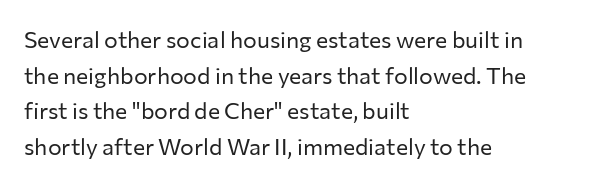
{"italic": "no", "bold": "no", "underline": "no", "align": "left", "line_spacing": "normal", "line_spacing_ratio": 1.55, "letter_spacing": "normal", "letter_spacing_em": 0.0, "glyph_px": 23}
